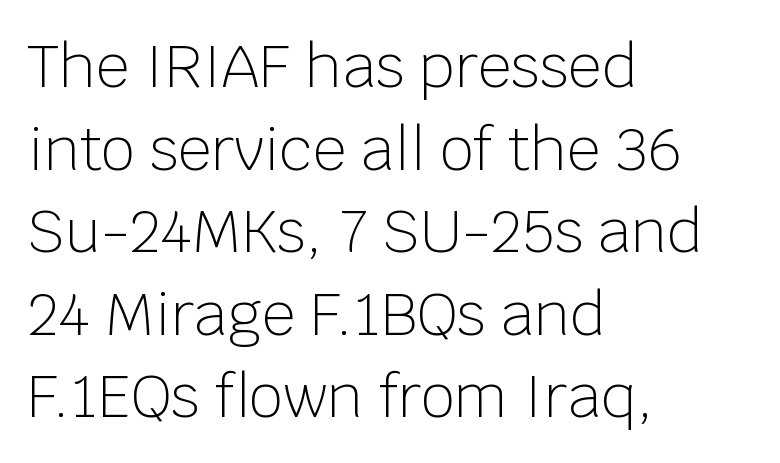
{"serif": "no", "italic": "no", "bold": "no", "weight": "light", "width": "normal", "stroke_contrast": "low", "x_height": "large", "monospaced": "no", "underline": "no", "align": "left", "line_spacing": "normal", "line_spacing_ratio": 1.4, "letter_spacing": "normal", "letter_spacing_em": 0.0, "glyph_px": 59}
